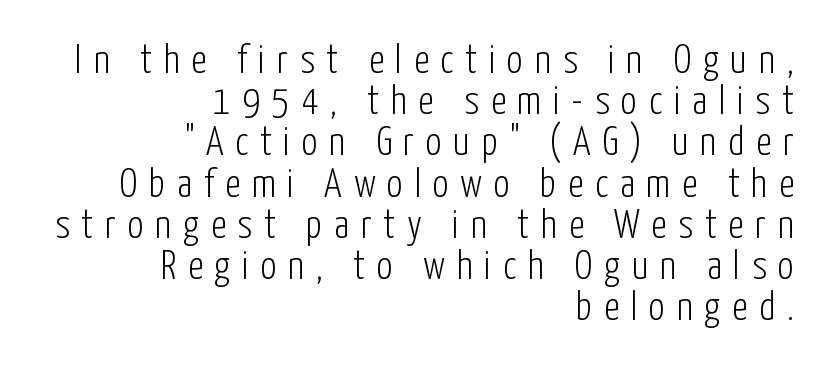
Short and long lines alike share a common ending point at right. This rendering features lettering with no underline. These lines have a slow, spaced-out rhythm from letter to letter. Examine the stroke ends and you'll find no serifs.
